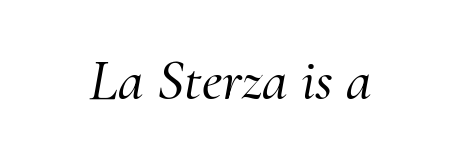
Emphasis-style slanted type is in use. There is no visible air inserted between adjacent glyphs. Underline: absent. Serif or sans? Serif — the stroke terminals have little feet.
